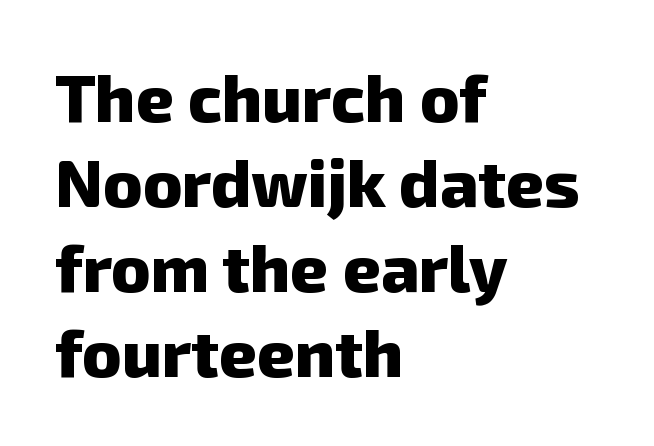
The face used here is a sans, in the tradition of grotesques and geometrics. The space beneath each line is pristine and unruled. The lines are quadded left. Summary of vertical rhythm: regular, with standard interline spacing.
